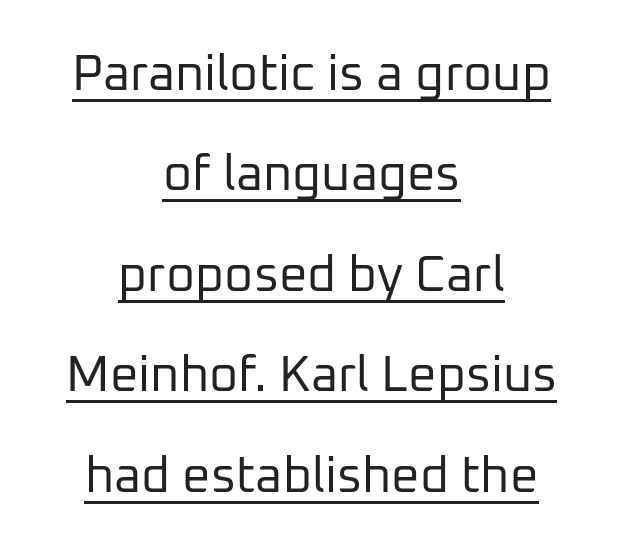
The image shows 50 px regular-weight sans-serif type, upright; set centered, loose line spacing (2.01x), normal letter spacing, underlined; low stroke contrast and a medium x-height.
